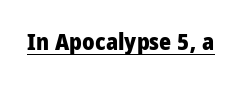
The image shows 23 px bold type, upright; set normal letter spacing, underlined.
